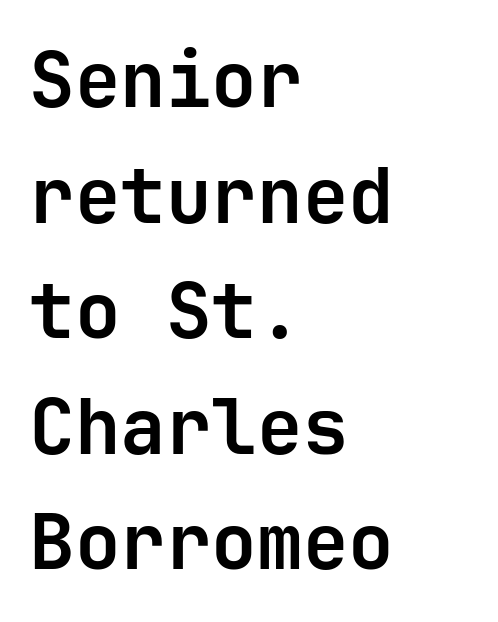
Q: Is the text bold? A: Yes.
Q: Is the text italic (slanted)? A: No, it is upright.
Q: Is the typeface a serif or a sans-serif typeface? A: Sans-serif.
Q: Is the text underlined? A: No.
Q: How is the paragraph aligned? A: Left-aligned.
Q: Is the spacing between letters normal or unusually wide? A: Normal.
Q: Is the spacing between lines tight, normal or loose? A: Normal.
Q: Width (condensed, normal, or wide)? A: Normal.
Q: Stroke contrast? A: Low.
Q: x-height? A: Medium.
Q: Monospaced? A: Yes.
